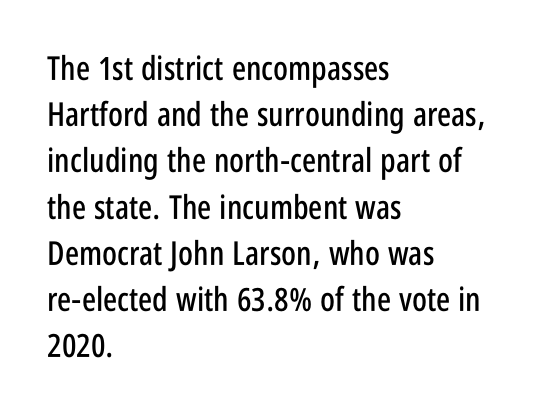
Q: Is the text italic (slanted)? A: No, it is upright.
Q: Is the typeface a serif or a sans-serif typeface? A: Sans-serif.
Q: Is the text underlined? A: No.
Q: How is the paragraph aligned? A: Left-aligned.
Q: Is the spacing between letters normal or unusually wide? A: Normal.
Q: Is the spacing between lines tight, normal or loose? A: Normal.
Q: Width (condensed, normal, or wide)? A: Condensed.
Q: Stroke contrast? A: Low.
Q: x-height? A: Large.
Q: Monospaced? A: No.
